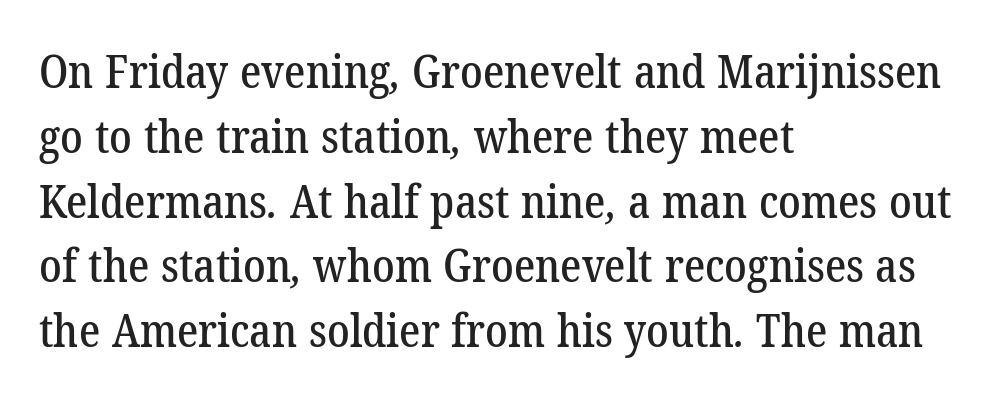
Horizontal alignment here is leftward, the default for most running prose. Proportional: the letters do not fall into vertical columns. Plain, unruled lines of type. Serifs: yes, visible at the terminals of the letterforms.
